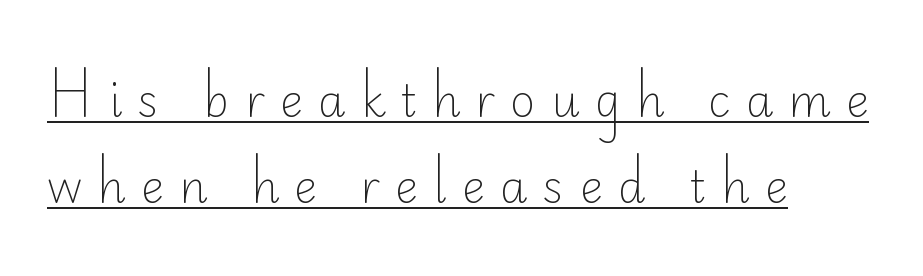
The face used here is proportionally spaced, like ordinary book or web type. Casual observation: everything's shoved over to the left. Decoration check: the copy is underlined. The passage shown is not bold in any degree.
